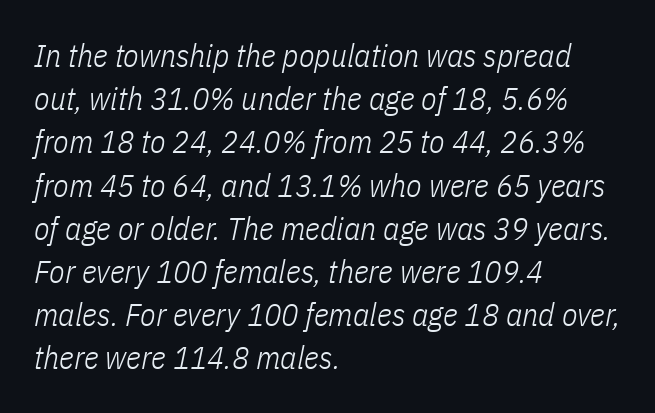
The strokes are not fattened; the text isn't bold. Characters are canted at an angle relative to the baseline's perpendicular. A typesetter would call this proportional, since set widths differ per character. Horizontal alignment here is leftward, the default for most running prose. Descenders hang freely into open space. Tracking here is standard; glyphs follow each other at the usual distance.
